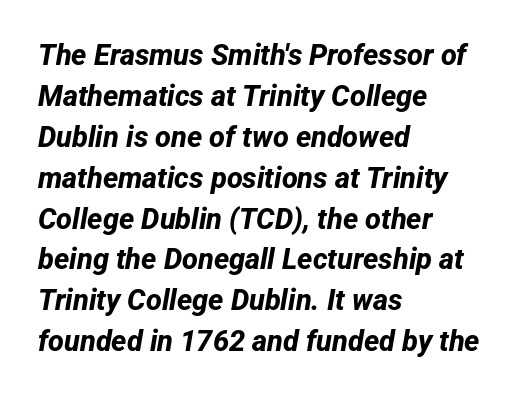
The image shows 29 px bold sans-serif type; set left-aligned, normal line spacing (1.41x), normal letter spacing, not underlined; low stroke contrast and a medium x-height.
